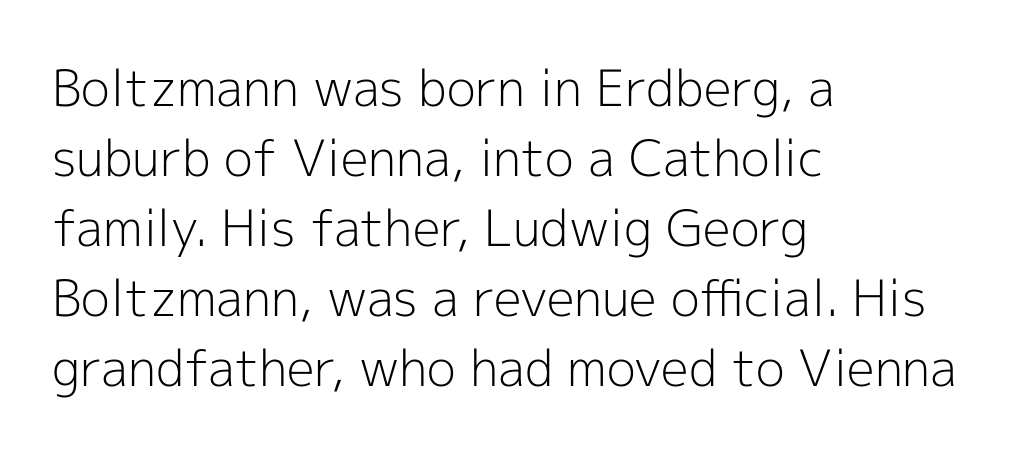
Q: Is the text bold? A: No.
Q: Is the text italic (slanted)? A: No, it is upright.
Q: Is the typeface a serif or a sans-serif typeface? A: Sans-serif.
Q: Is the text underlined? A: No.
Q: How is the paragraph aligned? A: Left-aligned.
Q: Is the spacing between letters normal or unusually wide? A: Normal.
Q: Is the spacing between lines tight, normal or loose? A: Normal.
Q: Width (condensed, normal, or wide)? A: Normal.
Q: x-height? A: Medium.
Q: Monospaced? A: No.
